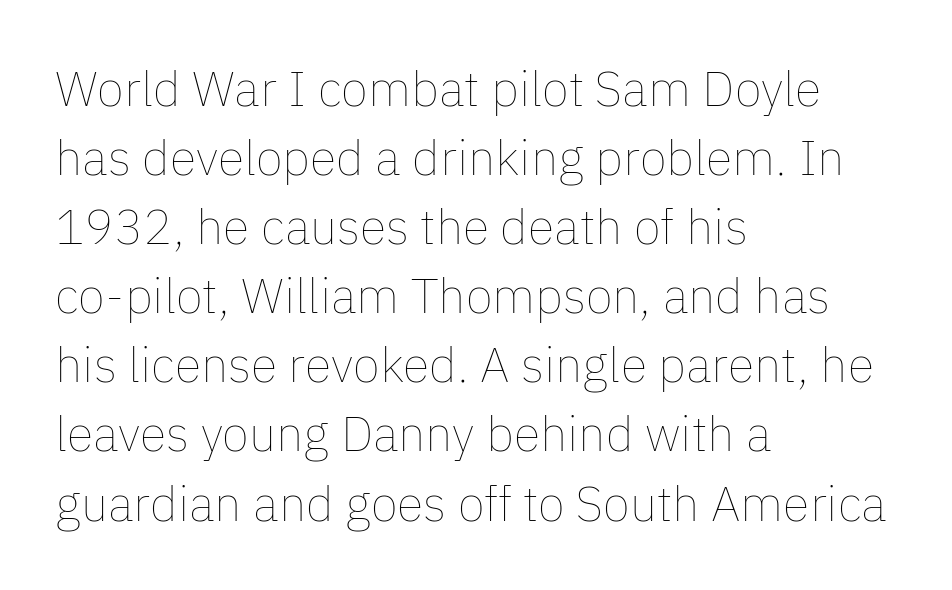
Q: Is the text bold? A: No.
Q: Is the text italic (slanted)? A: No, it is upright.
Q: Is the text underlined? A: No.
Q: How is the paragraph aligned? A: Left-aligned.
Q: Is the spacing between letters normal or unusually wide? A: Normal.
Q: Is the spacing between lines tight, normal or loose? A: Normal.
Q: Width (condensed, normal, or wide)? A: Normal.
Q: Stroke contrast? A: Low.
Q: x-height? A: Medium.
Q: Monospaced? A: No.
